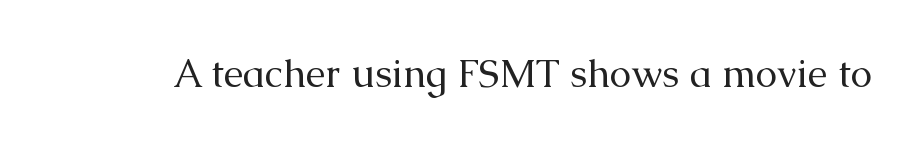
Q: Is the text bold? A: No.
Q: Is the text italic (slanted)? A: No, it is upright.
Q: Is the typeface a serif or a sans-serif typeface? A: Serif.
Q: Is the text underlined? A: No.
Q: Is the spacing between letters normal or unusually wide? A: Normal.
Q: Width (condensed, normal, or wide)? A: Normal.
Q: Stroke contrast? A: Medium.
Q: x-height? A: Medium.
Q: Monospaced? A: No.
